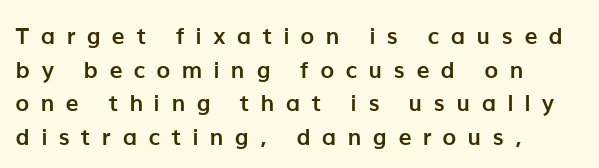
{"italic": "no", "bold": "yes", "underline": "no", "align": "left", "line_spacing": "normal", "line_spacing_ratio": 1.46, "letter_spacing": "wide", "letter_spacing_em": 0.5, "glyph_px": 23}
